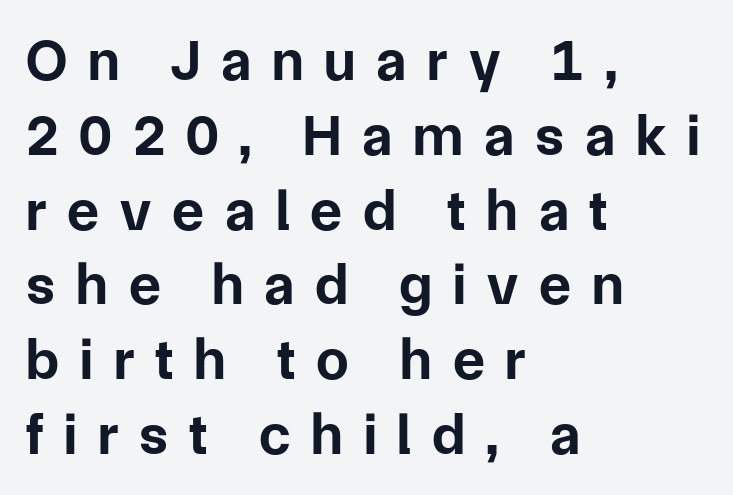
Q: Is the text bold? A: Yes.
Q: Is the text italic (slanted)? A: No, it is upright.
Q: Is the typeface a serif or a sans-serif typeface? A: Sans-serif.
Q: Is the text underlined? A: No.
Q: How is the paragraph aligned? A: Left-aligned.
Q: Is the spacing between letters normal or unusually wide? A: Unusually wide.
Q: Is the spacing between lines tight, normal or loose? A: Normal.
Q: Width (condensed, normal, or wide)? A: Normal.
Q: Stroke contrast? A: Low.
Q: x-height? A: Medium.
Q: Monospaced? A: No.
